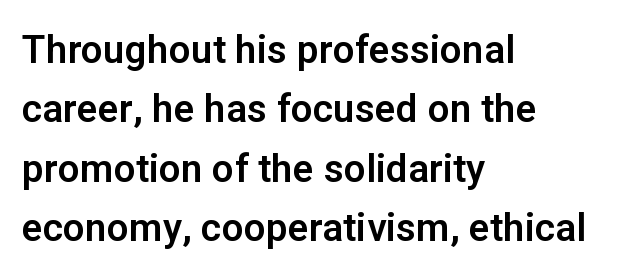
Q: Is the text italic (slanted)? A: No, it is upright.
Q: Is the typeface a serif or a sans-serif typeface? A: Sans-serif.
Q: Is the text underlined? A: No.
Q: How is the paragraph aligned? A: Left-aligned.
Q: Is the spacing between letters normal or unusually wide? A: Normal.
Q: Is the spacing between lines tight, normal or loose? A: Normal.
Q: Width (condensed, normal, or wide)? A: Normal.
Q: Stroke contrast? A: Low.
Q: x-height? A: Medium.
Q: Monospaced? A: No.
